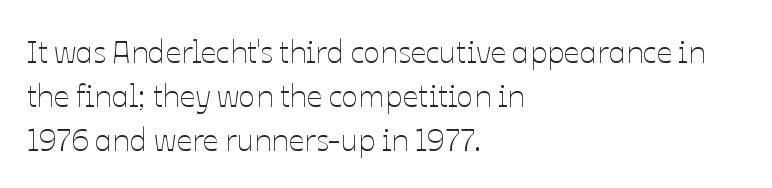
The image shows 31 px thin type, upright; set left-aligned, normal line spacing (1.42x), normal letter spacing, not underlined; low stroke contrast and a medium x-height.
